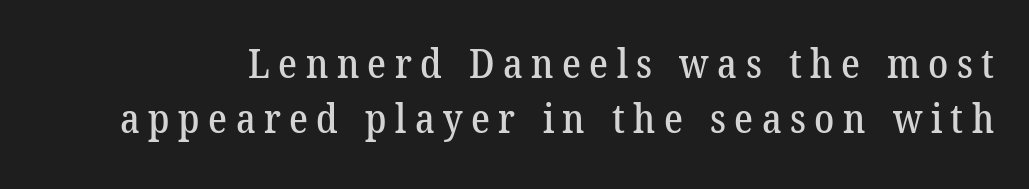
The image shows 40 px serif type; set normal line spacing (1.38x), unusually wide letter spacing (+0.21 em), not underlined; low stroke contrast and a medium x-height.
